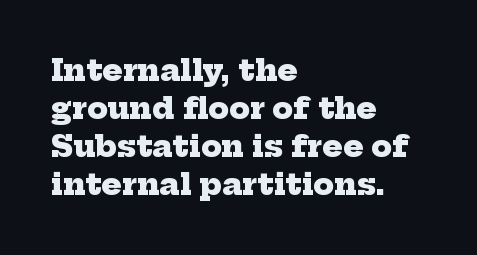
{"serif": "yes", "bold": "yes", "weight": "heavy", "width": "normal", "stroke_contrast": "low", "x_height": "medium", "monospaced": "no", "underline": "no", "align": "left", "line_spacing": "normal", "line_spacing_ratio": 1.27, "letter_spacing": "normal", "letter_spacing_em": 0.0, "glyph_px": 30}
